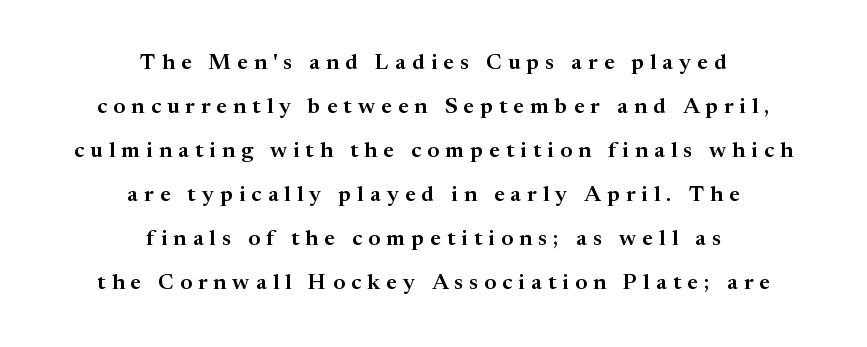
Q: Is the text italic (slanted)? A: No, it is upright.
Q: Is the text underlined? A: No.
Q: How is the paragraph aligned? A: Centered.
Q: Is the spacing between letters normal or unusually wide? A: Unusually wide.
Q: Is the spacing between lines tight, normal or loose? A: Loose.
